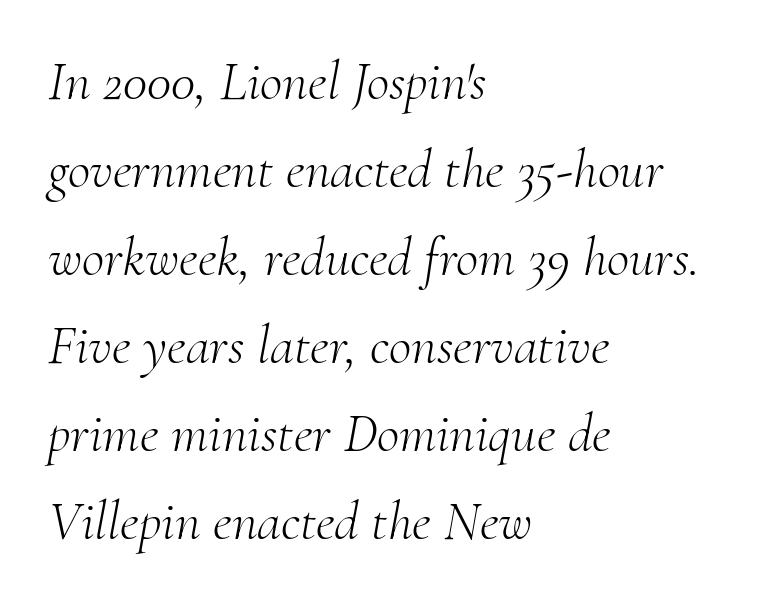
You could not count columns in this text — the font is proportionally spaced. The space directly below the letters is spotless. Letterform terminals end in serifs throughout the passage. Glyph-to-glyph distance matches everyday printed text.
